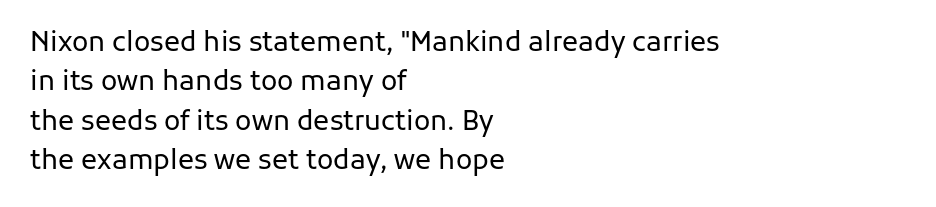
Quick note: not italic, upright. Is the stroke heavy? The answer is a plain regular-or-lighter. The setting favours the left margin, as ordinary paragraphs usually do. Has an underline been added? It has not. Tracking here is standard; glyphs follow each other at the usual distance. Line spacing here is normal.
